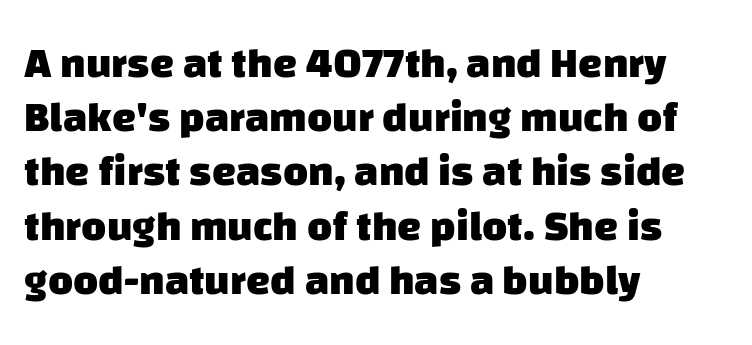
{"serif": "no", "bold": "yes", "weight": "heavy", "width": "normal", "stroke_contrast": "low", "x_height": "large", "monospaced": "no", "underline": "no", "align": "left", "line_spacing": "normal", "line_spacing_ratio": 1.26, "letter_spacing": "normal", "letter_spacing_em": 0.0, "glyph_px": 43}
